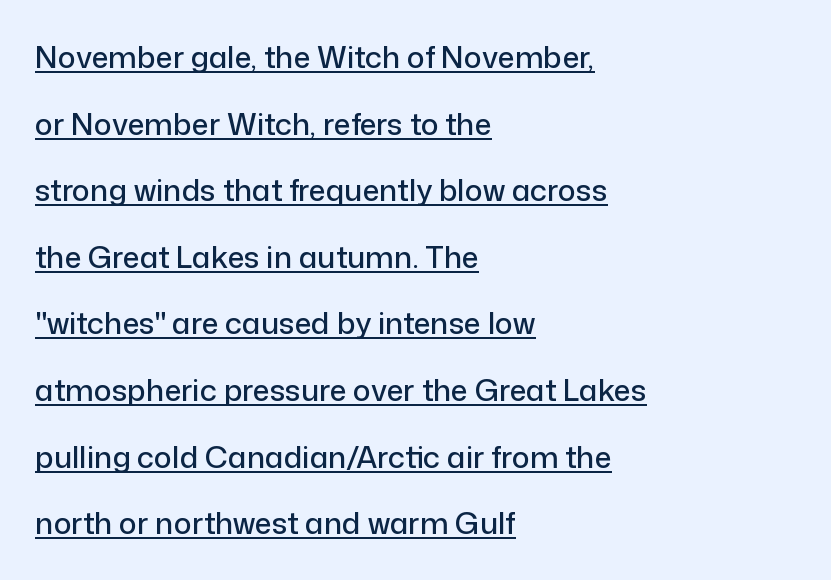
{"serif": "no", "italic": "no", "width": "normal", "stroke_contrast": "low", "x_height": "medium", "monospaced": "no", "underline": "yes", "align": "left", "line_spacing": "loose", "line_spacing_ratio": 2.22, "letter_spacing": "normal", "letter_spacing_em": 0.0, "glyph_px": 30}
